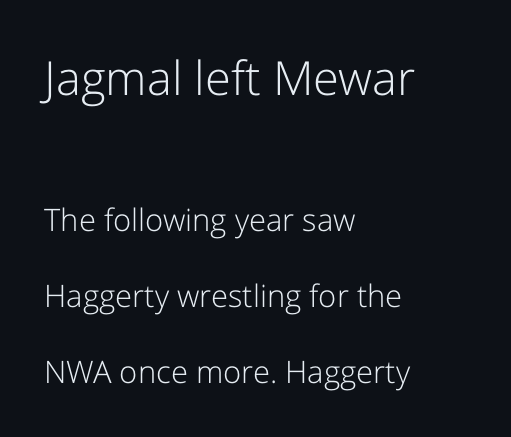
Q: Is the text bold? A: No.
Q: Is the text italic (slanted)? A: No, it is upright.
Q: Is the typeface a serif or a sans-serif typeface? A: Sans-serif.
Q: Is the text underlined? A: No.
Q: How is the paragraph aligned? A: Left-aligned.
Q: Is the spacing between letters normal or unusually wide? A: Normal.
Q: Is the spacing between lines tight, normal or loose? A: Loose.
Q: Which block of text is set in a larger size, the first (top) or the second (bottom)? A: The first (top) one.
Q: Width (condensed, normal, or wide)? A: Normal.
Q: Stroke contrast? A: Low.
Q: x-height? A: Medium.
Q: Monospaced? A: No.
